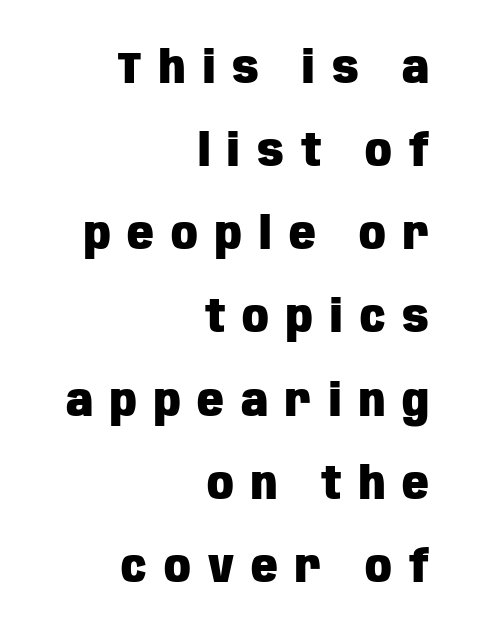
A sans-serif font was chosen for this passage. Observe the wide spacing: letters keep a clear distance from each other. The passage shown is not underscored anywhere. A typesetter would call this proportional, since set widths differ per character. Weight check: bold — yes, fully. Unlike italic type, these characters show no tilt at all.
